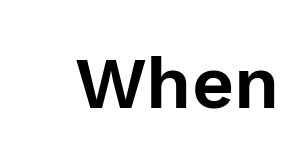
The passage shown has conventional tracking throughout. Examine the stroke ends and you'll find no serifs. Proportional: the letters do not fall into vertical columns. The letters stand upright; this is a roman face. The baseline area is clear.
